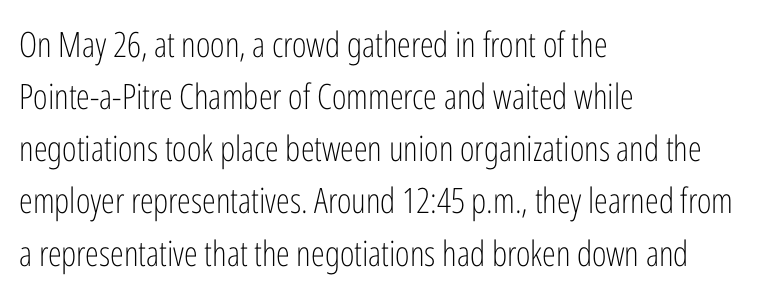
No extra ink here — the face is not bold. These lines keep a tight, regular rhythm from letter to letter. This is roman type, the default non-slanted kind. The leading is moderate, giving the passage an even texture. A typesetter would label this face a sans.
